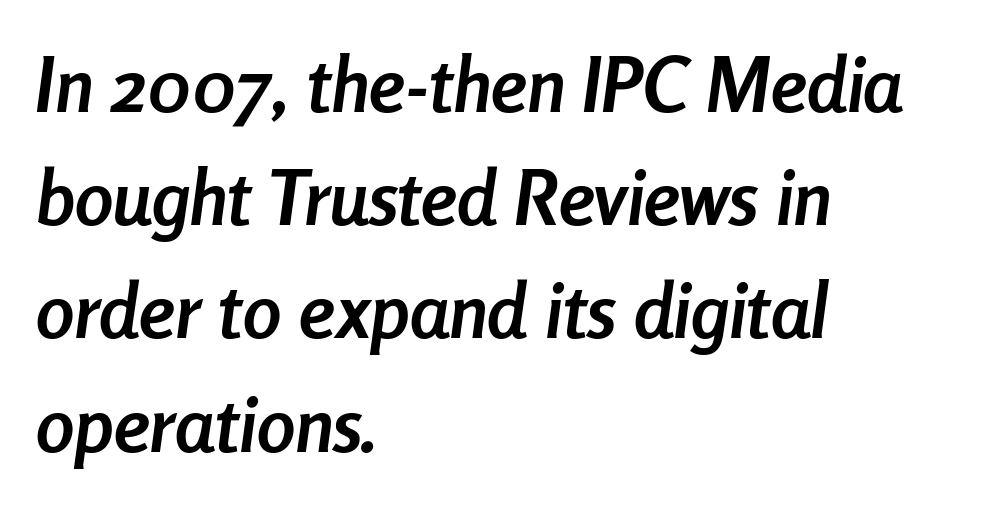
The font's italic variant was chosen for this text. Pretty heavy lettering here — definitely bold. Quick note: interline space is typical. The zone under the glyphs is completely vacant. Character widths vary here, with narrow letters taking less room than wide ones.
